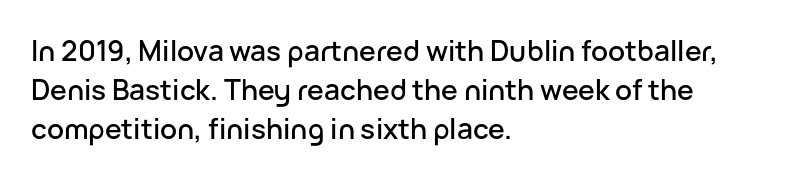
This block has exactly the height ordinary leading produces. Horizontally, the lines are justified to the leading edge only. Each letter keeps its own natural width here, so spacing adapts to shape. Observe the ordinary spacing: letters are neighbours, not strangers. Font category for this specimen: sans-serif.
